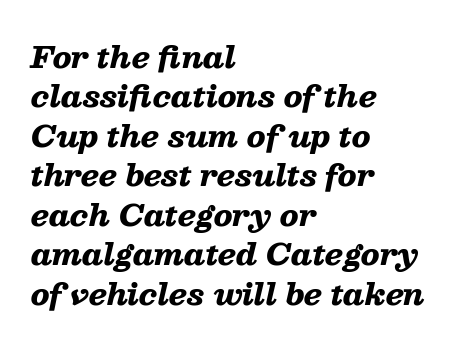
Q: Is the text bold? A: Yes.
Q: Is the text italic (slanted)? A: Yes, it leans right by about 13 degrees.
Q: Is the text underlined? A: No.
Q: How is the paragraph aligned? A: Left-aligned.
Q: Is the spacing between letters normal or unusually wide? A: Normal.
Q: Is the spacing between lines tight, normal or loose? A: Normal.
Q: Width (condensed, normal, or wide)? A: Wide.
Q: Stroke contrast? A: Low.
Q: x-height? A: Medium.
Q: Monospaced? A: No.
